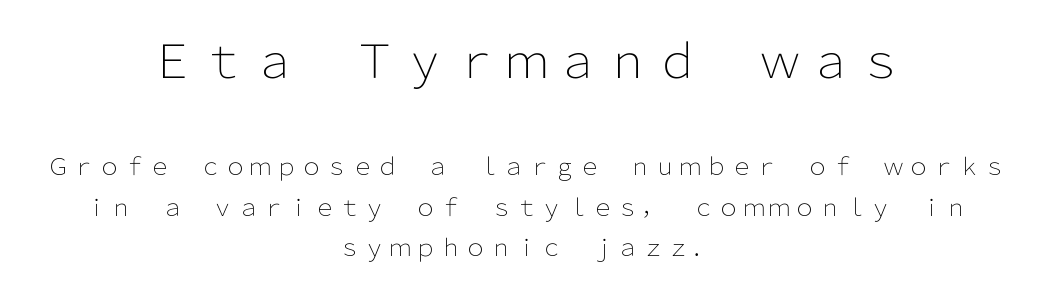
These glyphs show unthickened strokes, regular width or finer. This rendering uses center alignment, leaving both contours irregular but symmetric. The face used here is proportionally spaced, like ordinary book or web type. Just letters on the line, the space beneath them empty. Grotesque or geometric, the face here clearly has no serifs. In this sample the first text group is rendered at the bigger scale.
